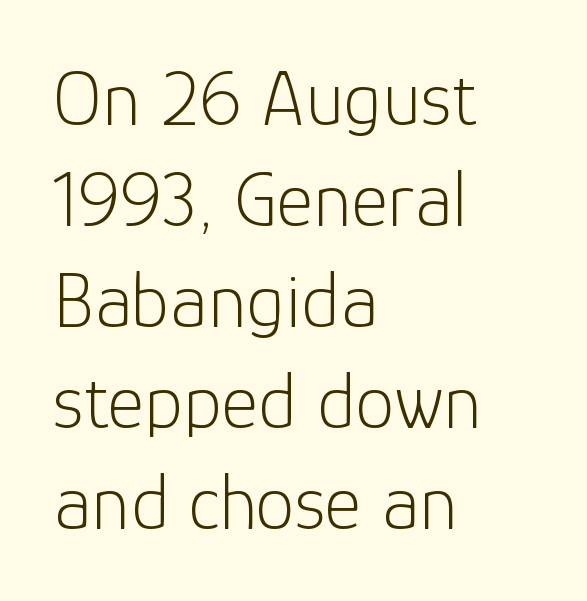
Each new line begins a customary step beneath the previous one. Looks like regular typesetting: each glyph gets only the width it needs. Quick note: underline off. The rag falls on the right side of this text block. Heaviness? Minimal to ordinary, like unemphasized prose. Rendered with straight, roman letterforms.
